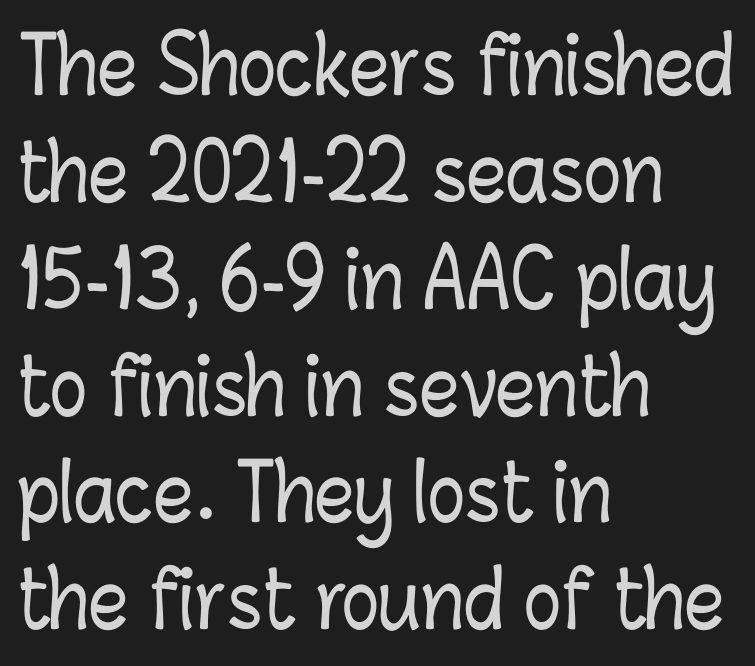
The passage shown is typed in a proportional face where columns would drift. How are the letters spaced? Ordinarily, with no added tracking. Nope, not italic — everything's standing straight. The space between consecutive lines is moderate. Alignment: flush left. Glance below the letters and you will spot only blank space.
